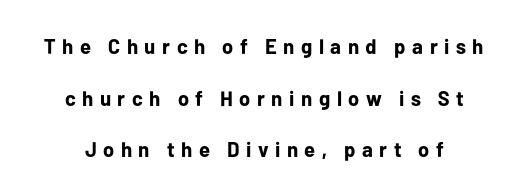
The image shows 21 px bold type, upright; set loose line spacing (2.46x), unusually wide letter spacing (+0.31 em), not underlined.
